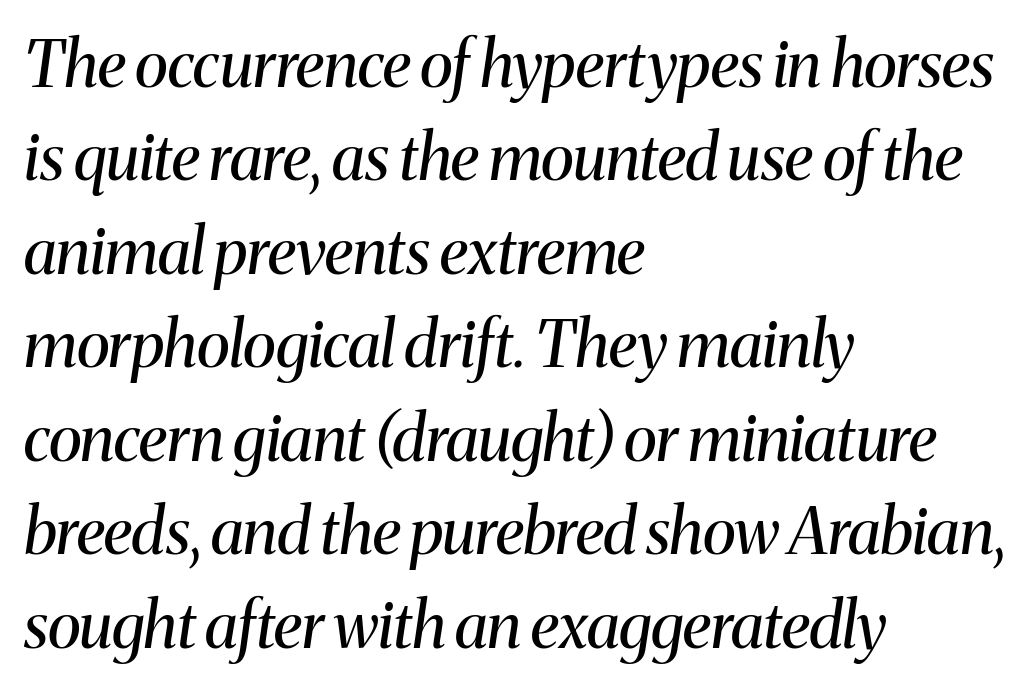
Q: Is the text bold? A: No.
Q: Is the text italic (slanted)? A: Yes, it leans right by about 8 degrees.
Q: Is the typeface a serif or a sans-serif typeface? A: Serif.
Q: Is the text underlined? A: No.
Q: How is the paragraph aligned? A: Left-aligned.
Q: Is the spacing between letters normal or unusually wide? A: Normal.
Q: Is the spacing between lines tight, normal or loose? A: Normal.
Q: Width (condensed, normal, or wide)? A: Normal.
Q: Stroke contrast? A: Medium.
Q: x-height? A: Medium.
Q: Monospaced? A: No.
